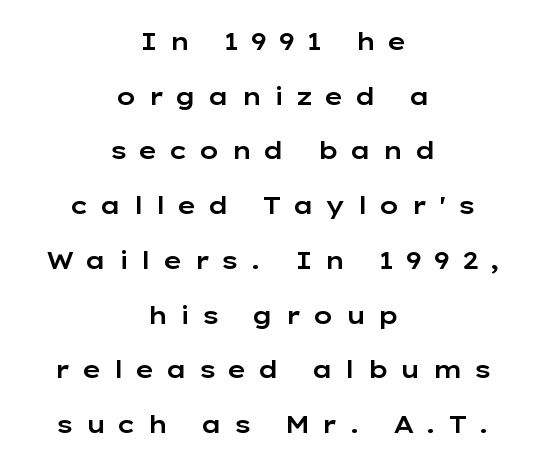
A typesetter would call this leading open, well beyond the default. The compositor balanced each line on the midline. It's the straight-up-and-down kind of type. Students, note that the glyphs here are deliberately spaced far apart. Honestly, there is no underline to notice here at all.
